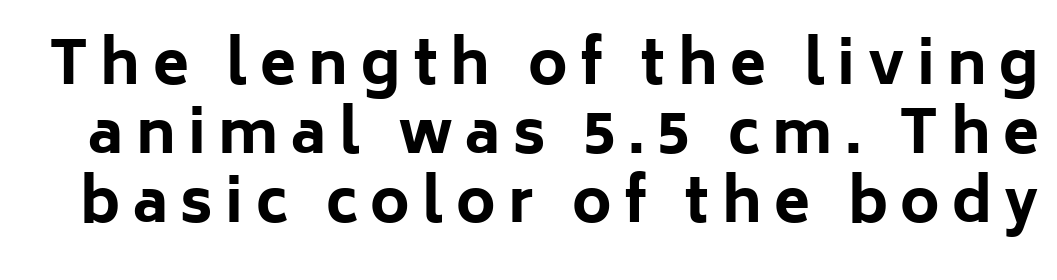
Q: Is the text bold? A: Yes.
Q: Is the text italic (slanted)? A: No, it is upright.
Q: Is the typeface a serif or a sans-serif typeface? A: Sans-serif.
Q: Is the text underlined? A: No.
Q: Is the spacing between letters normal or unusually wide? A: Unusually wide.
Q: Width (condensed, normal, or wide)? A: Normal.
Q: Stroke contrast? A: Low.
Q: x-height? A: Medium.
Q: Monospaced? A: No.
